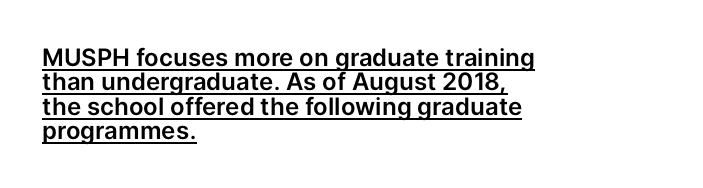
Visually the block forms a straight wall on the left and a jagged coastline on the right. This is the regular roman posture of the typeface. Regarding leading, the lines here are crowded together. The rendering keeps characters at their native spacing. The face used here appears with an underline applied.
